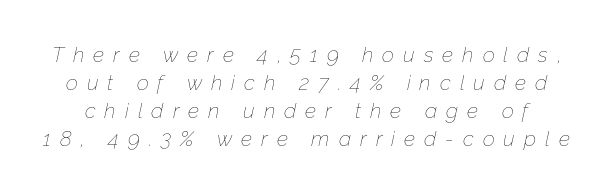
The image shows 21 px text type, italic (leaning right); set normal line spacing (1.33x), unusually wide letter spacing (+0.43 em), not underlined.
